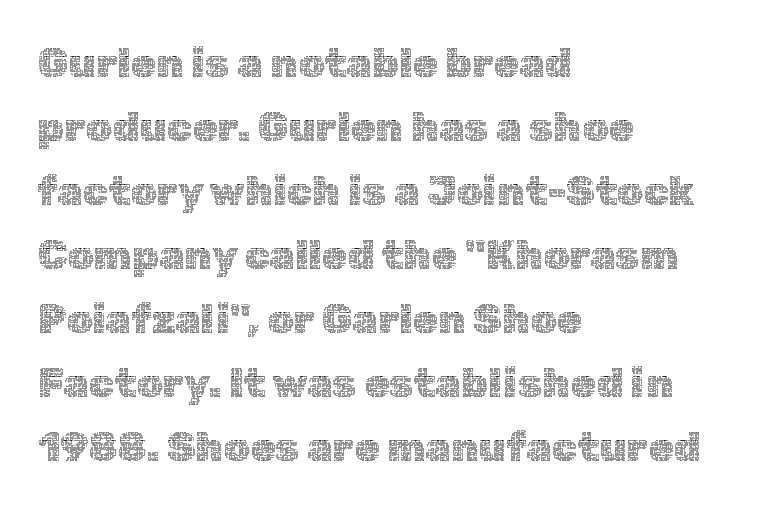
Q: Is the text bold? A: No.
Q: Is the text italic (slanted)? A: No, it is upright.
Q: Is the text underlined? A: No.
Q: How is the paragraph aligned? A: Left-aligned.
Q: Is the spacing between letters normal or unusually wide? A: Normal.
Q: Is the spacing between lines tight, normal or loose? A: Normal.
Q: Width (condensed, normal, or wide)? A: Normal.
Q: x-height? A: Medium.
Q: Monospaced? A: No.
